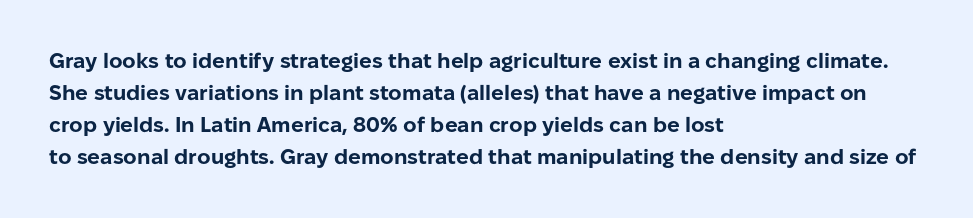
The image shows 21 px bold type, upright; set left-aligned, normal line spacing (1.53x), normal letter spacing, not underlined.
